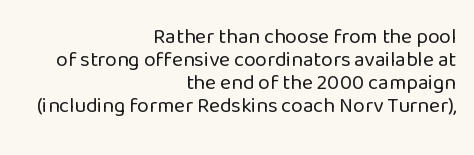
{"italic": "no", "bold": "no", "underline": "no", "align": "right", "line_spacing": "tight", "line_spacing_ratio": 1.1, "letter_spacing": "normal", "letter_spacing_em": 0.0, "glyph_px": 21}
